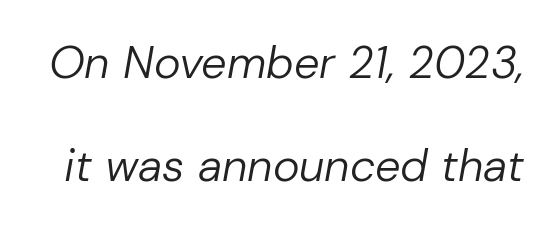
The image shows 45 px regular-weight type, italic (leaning right); set loose line spacing (2.29x), normal letter spacing, not underlined; low stroke contrast and a medium x-height.
